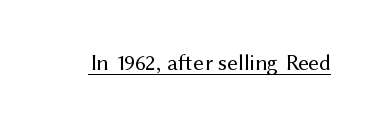
{"italic": "no", "bold": "no", "underline": "yes", "letter_spacing": "normal", "letter_spacing_em": 0.0, "glyph_px": 23}
